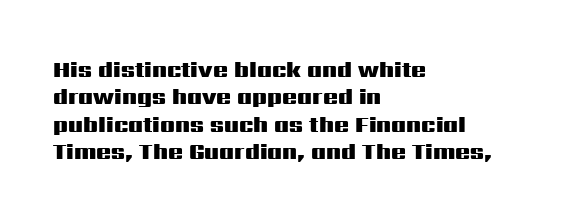
Only glyphs here, with clear space below each row. The type sits square on the baseline with zero lean. Short note: letters normally spaced. Summary of vertical rhythm: regular, with standard interline spacing. Thick stems and heavy bowls — unmistakably bold. Short and long lines alike share a common starting point at left.
